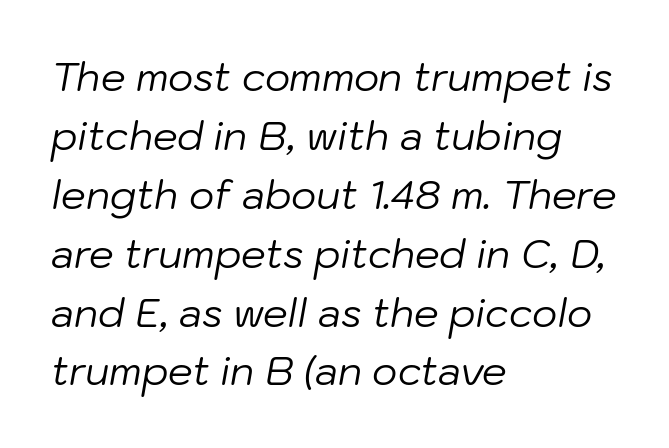
Would a proofreader flag this as italicized? Yes. Leading: standard. No word sits above an underline. Alignment: flush left. You could not count columns in this text — the font is proportionally spaced.
